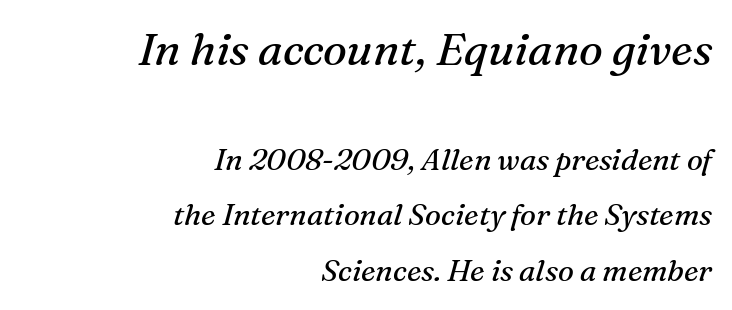
The image shows 45 px regular-weight serif type, italic (leaning right); set right-aligned, line spacing 1.86x, normal letter spacing, not underlined; the first (top) block is 1.5x larger; medium stroke contrast and a medium x-height.
